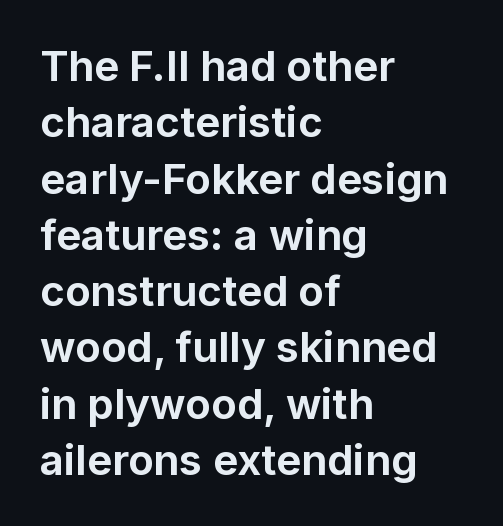
The designer left line spacing at the default. Emphasis by weight is at full strength: bold. The gap between lines stays unmarked. The characters display no serif detailing; their extremities are plain.
